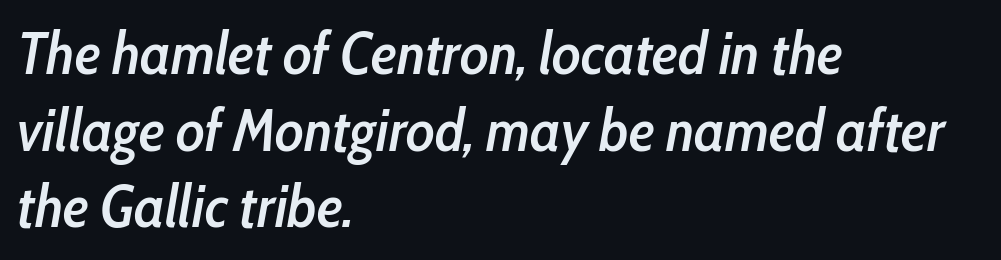
{"italic": "yes", "lean": "right", "slant_degrees": 10, "bold": "semi", "weight": "semibold", "width": "condensed", "stroke_contrast": "low", "x_height": "medium", "monospaced": "no", "underline": "no", "align": "left", "line_spacing": "normal", "line_spacing_ratio": 1.3, "letter_spacing": "normal", "letter_spacing_em": 0.0, "glyph_px": 59}
